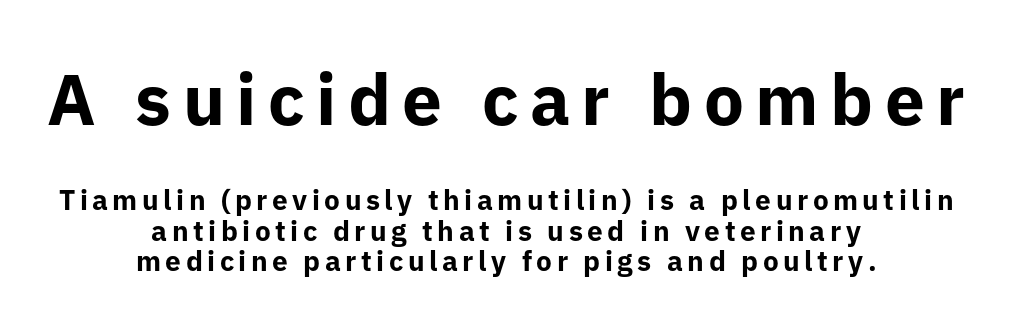
Are there feet on the stems? There aren't — it's a sans. Stroke thickness is high; the sample reads as a true bold. Note the varied advance widths — an 'i' is clearly narrower than an 'm'. Bare-footed words on every line.
